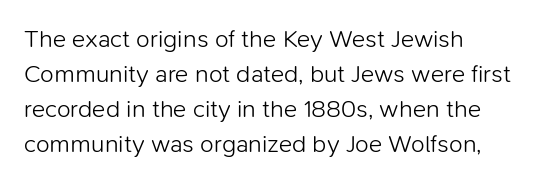
Horizontal bands of white between lines are of average thickness. Tall strokes in this sample are plumb rather than angled. No word sits above an underline. Is the stroke heavy? The answer is a plain regular-or-lighter. The type is set solid horizontally, with unmodified tracking.
